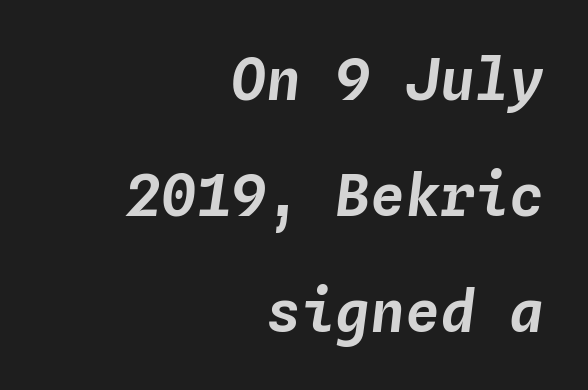
No word sits above an underline. The axis of the letterforms is tilted away from vertical. Each word holds together tightly as a unit, with standard inter-letter gaps. Baseline-to-baseline distance is far greater than the letter height. The paragraph shown leans on its right margin. Every character here occupies the same horizontal width, giving the sample a typewriter-like rhythm.
